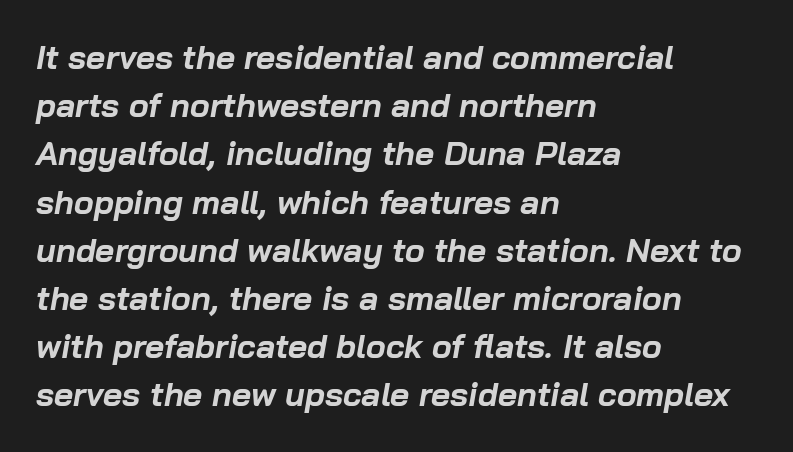
The image shows 33 px bold type, italic (leaning right); set left-aligned, normal line spacing (1.46x), normal letter spacing, not underlined; low stroke contrast and a medium x-height.
